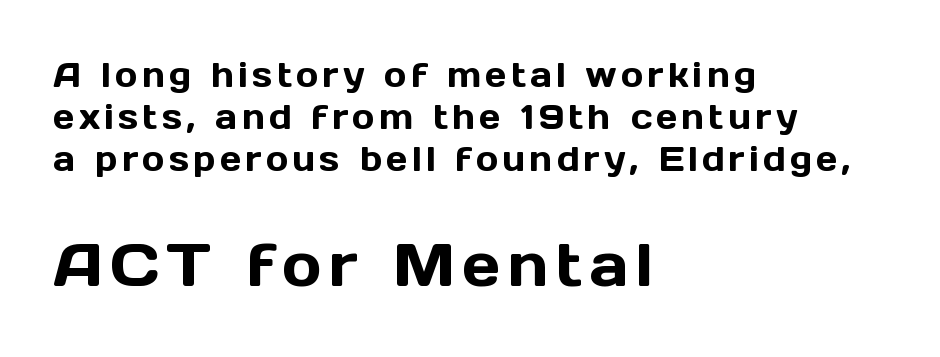
Does the lettering tilt? It doesn't — this is upright. The following chunk of copy outweighs the initial chunk in type size. The typeface chosen for these lines omits serifs. The paragraph has a hard left edge and a soft right edge. Looks like regular typesetting: each glyph gets only the width it needs.
